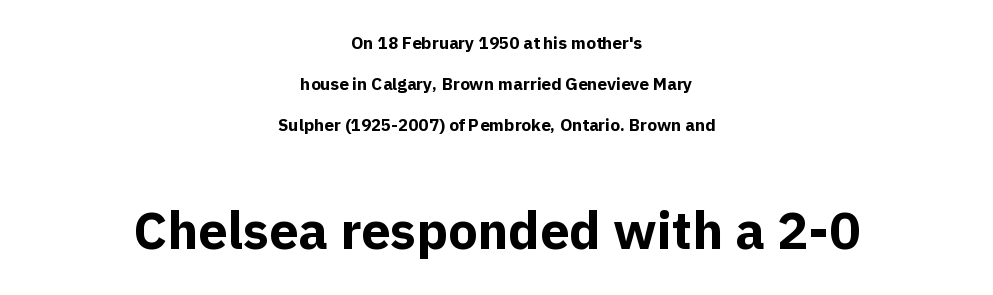
Q: Is the text bold? A: Yes.
Q: Is the text italic (slanted)? A: No, it is upright.
Q: Is the typeface a serif or a sans-serif typeface? A: Sans-serif.
Q: Is the text underlined? A: No.
Q: How is the paragraph aligned? A: Centered.
Q: Is the spacing between letters normal or unusually wide? A: Normal.
Q: Is the spacing between lines tight, normal or loose? A: Loose.
Q: Which block of text is set in a larger size, the first (top) or the second (bottom)? A: The second (bottom) one.
Q: Width (condensed, normal, or wide)? A: Normal.
Q: x-height? A: Medium.
Q: Monospaced? A: No.
